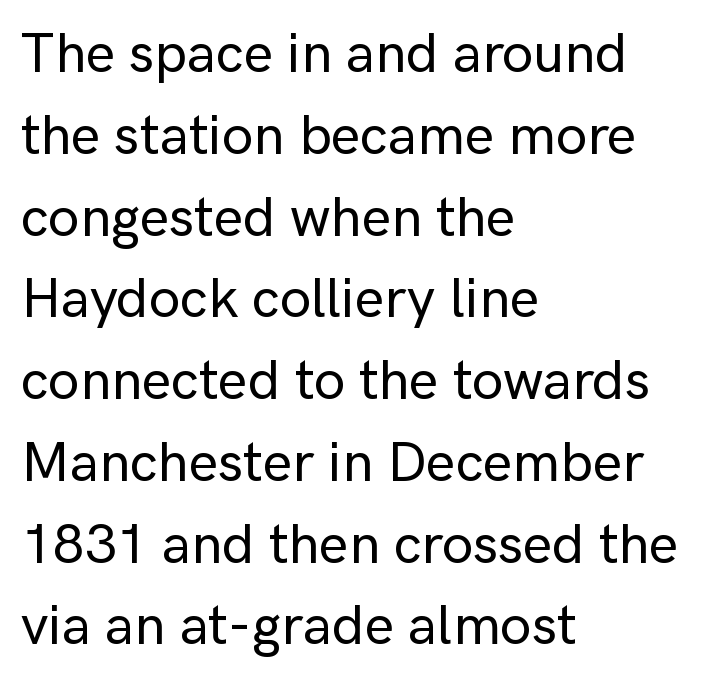
Q: Is the text italic (slanted)? A: No, it is upright.
Q: Is the typeface a serif or a sans-serif typeface? A: Sans-serif.
Q: Is the text underlined? A: No.
Q: How is the paragraph aligned? A: Left-aligned.
Q: Is the spacing between letters normal or unusually wide? A: Normal.
Q: Is the spacing between lines tight, normal or loose? A: Normal.
Q: Width (condensed, normal, or wide)? A: Normal.
Q: Stroke contrast? A: Low.
Q: x-height? A: Medium.
Q: Monospaced? A: No.
